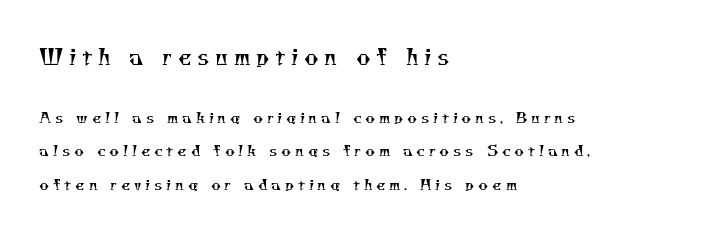
{"bold": "no", "underline": "no", "align": "left", "line_spacing": "loose", "line_spacing_ratio": 2.21, "letter_spacing": "wide", "letter_spacing_em": 0.25, "larger_block": "first", "size_ratio": 1.47, "glyph_px": 22}
